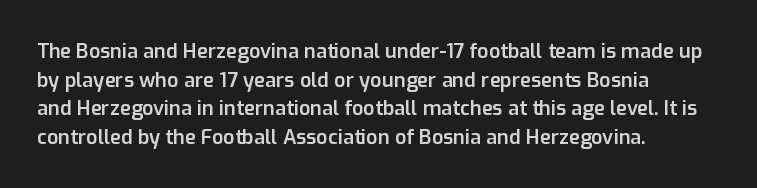
The type sits square on the baseline with zero lean. The lines are quadded left. Is the letter spacing exaggerated? No — it looks like the ordinary default. The designer left line spacing at the default. A bit beefed up — I'd call it semibold rather than bold. Underlining? Definitely not there.
